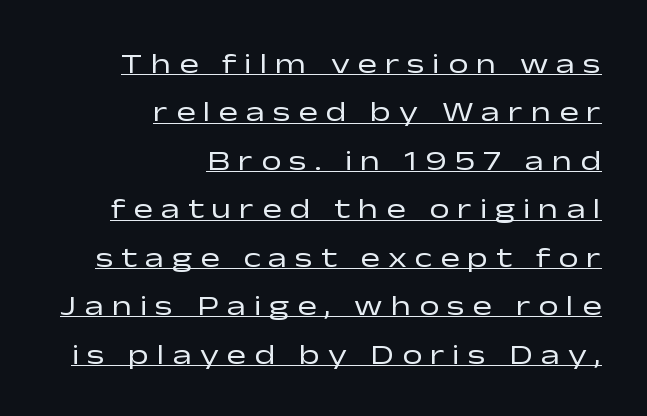
The image shows 29 px regular-weight, wide sans-serif type, upright; set right-aligned, normal line spacing (1.67x), unusually wide letter spacing (+0.27 em), underlined; low stroke contrast and a medium x-height.
